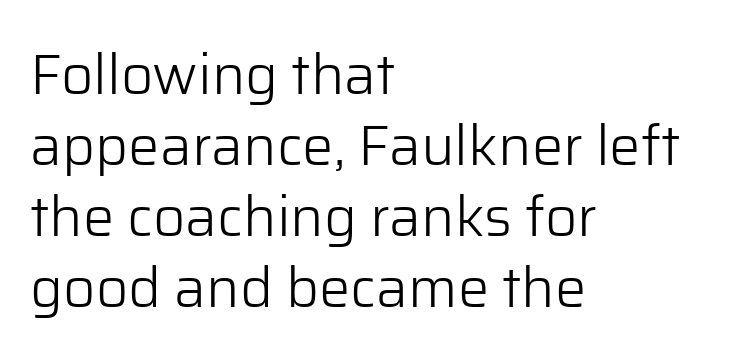
The image shows 56 px light sans-serif type, upright; set left-aligned, normal line spacing (1.27x), normal letter spacing, not underlined; low stroke contrast and a medium x-height.
